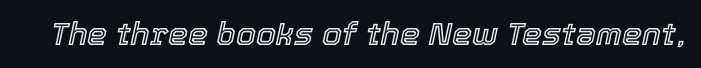
{"italic": "yes", "lean": "right", "slant_degrees": 12, "width": "normal", "x_height": "medium", "monospaced": "no", "underline": "no", "letter_spacing": "normal", "letter_spacing_em": 0.0, "glyph_px": 32}
